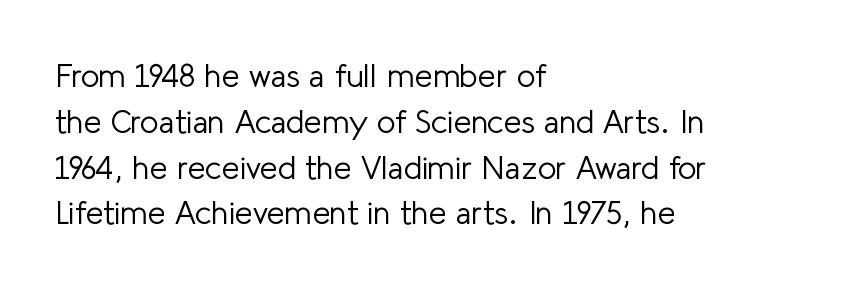
Q: Is the text bold? A: No.
Q: Is the text italic (slanted)? A: No, it is upright.
Q: Is the typeface a serif or a sans-serif typeface? A: Sans-serif.
Q: Is the text underlined? A: No.
Q: How is the paragraph aligned? A: Left-aligned.
Q: Is the spacing between letters normal or unusually wide? A: Normal.
Q: Is the spacing between lines tight, normal or loose? A: Normal.
Q: Width (condensed, normal, or wide)? A: Normal.
Q: Stroke contrast? A: Low.
Q: x-height? A: Medium.
Q: Monospaced? A: No.
